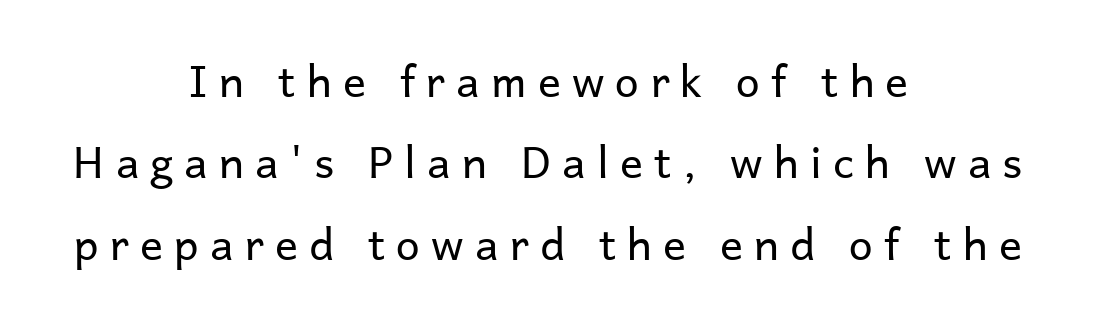
Q: Is the text bold? A: No.
Q: Is the text italic (slanted)? A: No, it is upright.
Q: Is the typeface a serif or a sans-serif typeface? A: Sans-serif.
Q: Is the text underlined? A: No.
Q: How is the paragraph aligned? A: Centered.
Q: Is the spacing between letters normal or unusually wide? A: Unusually wide.
Q: Width (condensed, normal, or wide)? A: Normal.
Q: Stroke contrast? A: Low.
Q: x-height? A: Medium.
Q: Monospaced? A: No.
